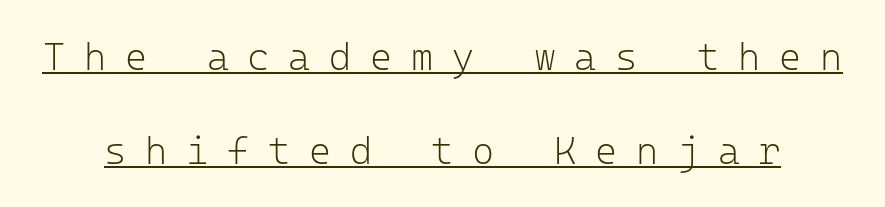
{"serif": "no", "italic": "no", "bold": "no", "weight": "light", "width": "normal", "stroke_contrast": "low", "x_height": "medium", "monospaced": "yes", "underline": "yes", "line_spacing": "loose", "line_spacing_ratio": 2.47, "letter_spacing": "wide", "letter_spacing_em": 0.49, "glyph_px": 38}
